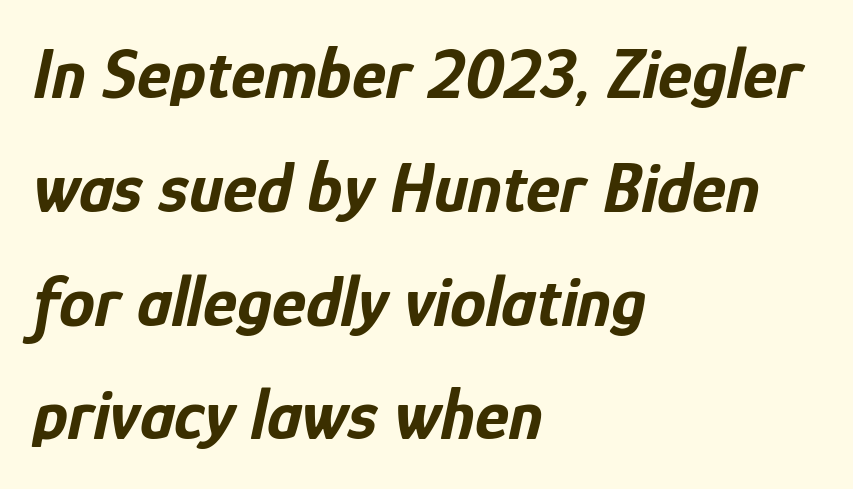
The image shows 72 px bold, condensed type, italic (leaning right); set left-aligned, normal line spacing (1.58x), normal letter spacing, not underlined; low stroke contrast and a medium x-height.
